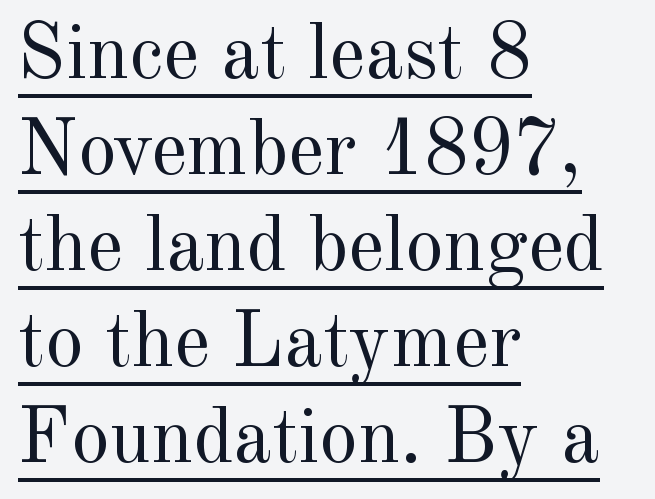
{"serif": "yes", "italic": "no", "bold": "no", "weight": "regular", "width": "normal", "x_height": "small", "monospaced": "no", "underline": "yes", "align": "left", "line_spacing_ratio": 1.23, "letter_spacing": "normal", "letter_spacing_em": 0.0, "glyph_px": 78}
